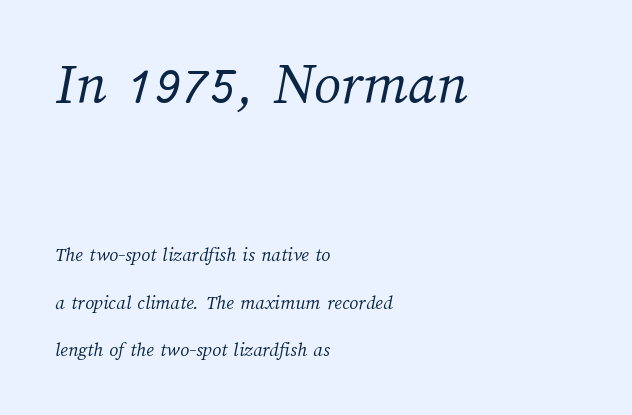
Q: Is the text bold? A: No.
Q: Is the text underlined? A: No.
Q: How is the paragraph aligned? A: Left-aligned.
Q: Is the spacing between letters normal or unusually wide? A: Normal.
Q: Is the spacing between lines tight, normal or loose? A: Loose.
Q: Which block of text is set in a larger size, the first (top) or the second (bottom)? A: The first (top) one.
Q: Width (condensed, normal, or wide)? A: Normal.
Q: Stroke contrast? A: Medium.
Q: x-height? A: Medium.
Q: Monospaced? A: No.
